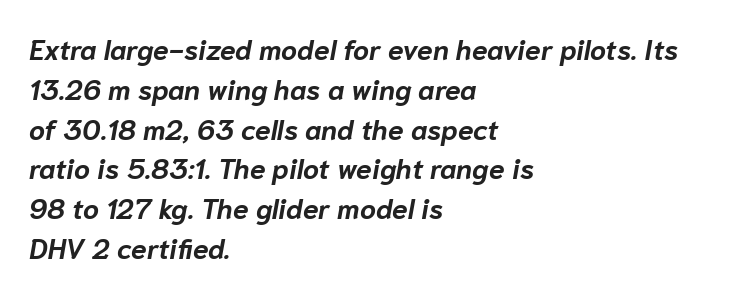
{"italic": "yes", "lean": "right", "slant_degrees": 10, "bold": "yes", "weight": "bold", "width": "normal", "stroke_contrast": "low", "x_height": "medium", "monospaced": "no", "underline": "no", "align": "left", "line_spacing": "normal", "line_spacing_ratio": 1.42, "letter_spacing": "normal", "letter_spacing_em": 0.0, "glyph_px": 28}
